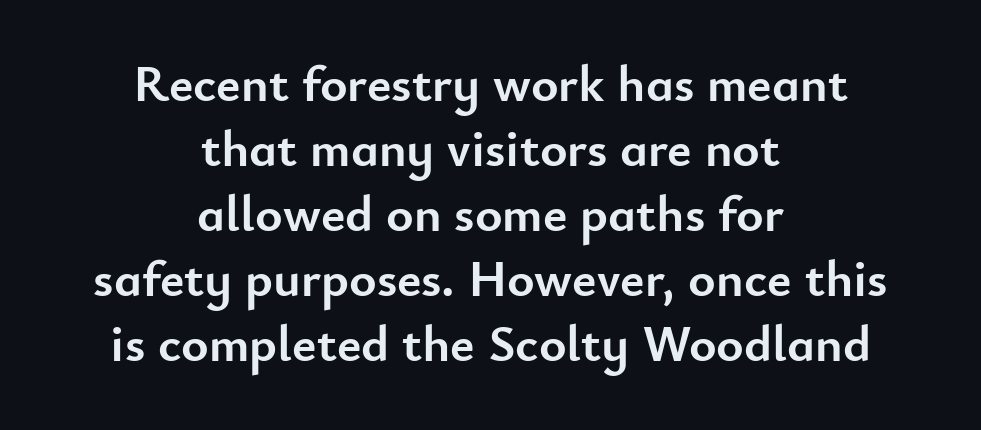
Q: Is the text bold? A: Yes.
Q: Is the text italic (slanted)? A: No, it is upright.
Q: Is the typeface a serif or a sans-serif typeface? A: Sans-serif.
Q: Is the text underlined? A: No.
Q: How is the paragraph aligned? A: Centered.
Q: Is the spacing between letters normal or unusually wide? A: Normal.
Q: Is the spacing between lines tight, normal or loose? A: Normal.
Q: Width (condensed, normal, or wide)? A: Normal.
Q: Stroke contrast? A: Low.
Q: x-height? A: Small.
Q: Monospaced? A: No.
